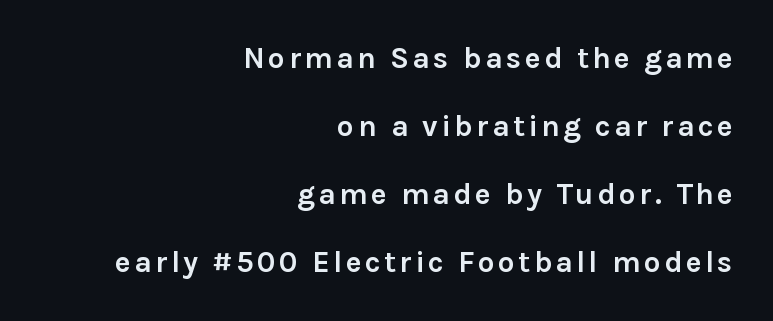
Q: Is the text bold? A: Yes.
Q: Is the text italic (slanted)? A: No, it is upright.
Q: Is the typeface a serif or a sans-serif typeface? A: Sans-serif.
Q: Is the text underlined? A: No.
Q: How is the paragraph aligned? A: Right-aligned.
Q: Is the spacing between lines tight, normal or loose? A: Loose.
Q: Width (condensed, normal, or wide)? A: Normal.
Q: Stroke contrast? A: Low.
Q: x-height? A: Medium.
Q: Monospaced? A: No.
